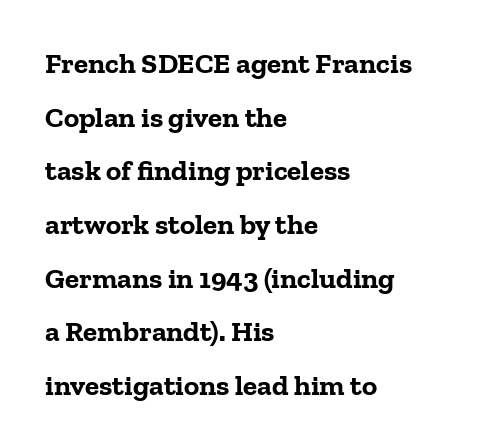
This rendering uses left alignment, leaving the right contour irregular. The specimen omits any rule beneath the text block's lines. Rendered with straight, roman letterforms. Spacing verdict: proportional, widths tailored to each character.
